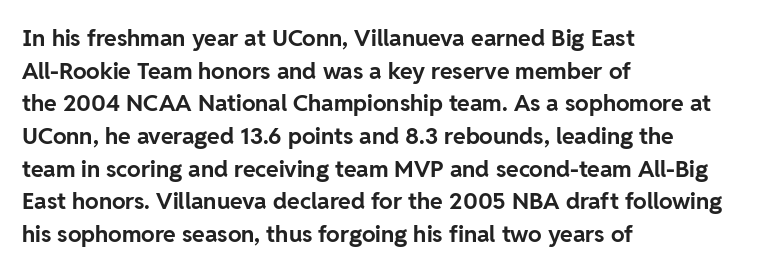
Here the glyphs are tracked normally, forming tight word shapes. One-word summary of the alignment: left. In terms of posture, this sample is upright. Notice how thick the strokes are: this is what a full bold looks like. The lines sit at an ordinary, default distance from one another.
